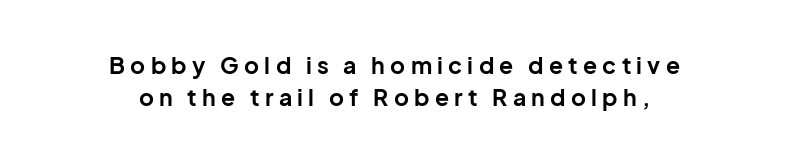
{"italic": "no", "bold": "yes", "underline": "no", "align": "center", "line_spacing": "normal", "line_spacing_ratio": 1.38, "letter_spacing": "wide", "letter_spacing_em": 0.23, "glyph_px": 23}
